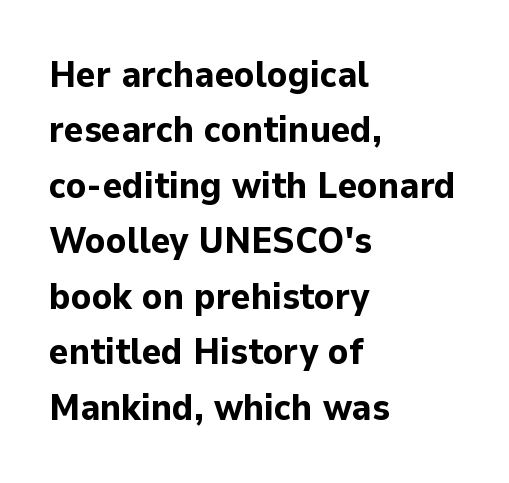
Q: Is the text bold? A: Yes.
Q: Is the text italic (slanted)? A: No, it is upright.
Q: Is the typeface a serif or a sans-serif typeface? A: Sans-serif.
Q: Is the text underlined? A: No.
Q: How is the paragraph aligned? A: Left-aligned.
Q: Is the spacing between letters normal or unusually wide? A: Normal.
Q: Is the spacing between lines tight, normal or loose? A: Normal.
Q: Width (condensed, normal, or wide)? A: Normal.
Q: Stroke contrast? A: Low.
Q: x-height? A: Medium.
Q: Monospaced? A: No.
